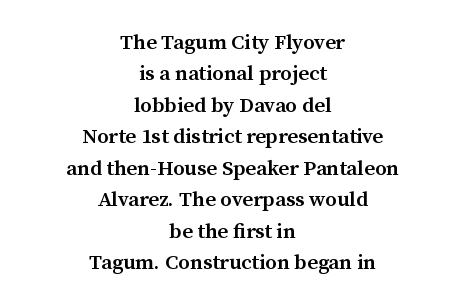
Q: Is the text bold? A: Semi-bold.
Q: Is the text italic (slanted)? A: No, it is upright.
Q: Is the text underlined? A: No.
Q: How is the paragraph aligned? A: Centered.
Q: Is the spacing between letters normal or unusually wide? A: Normal.
Q: Is the spacing between lines tight, normal or loose? A: Normal.
